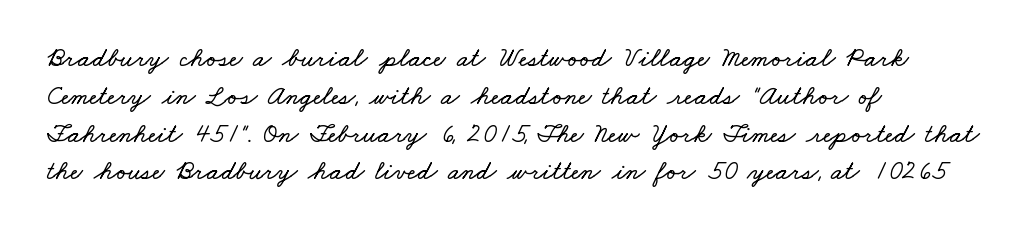
The image shows 27 px text type; set left-aligned, normal line spacing (1.4x), normal letter spacing, not underlined.
